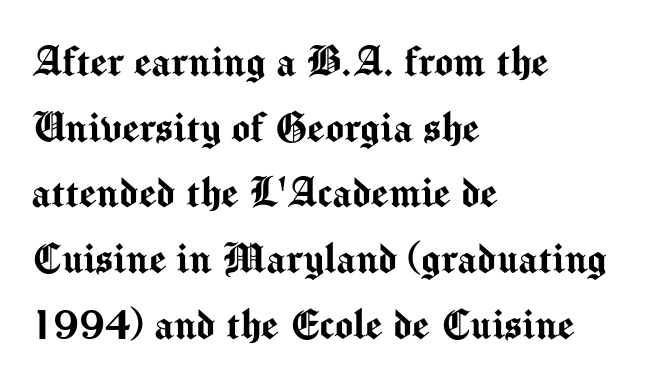
Q: Is the text italic (slanted)? A: No, it is upright.
Q: Is the typeface a serif or a sans-serif typeface? A: Sans-serif.
Q: Is the text underlined? A: No.
Q: How is the paragraph aligned? A: Left-aligned.
Q: Is the spacing between letters normal or unusually wide? A: Normal.
Q: Is the spacing between lines tight, normal or loose? A: Normal.
Q: Width (condensed, normal, or wide)? A: Normal.
Q: Stroke contrast? A: Medium.
Q: x-height? A: Medium.
Q: Monospaced? A: No.
